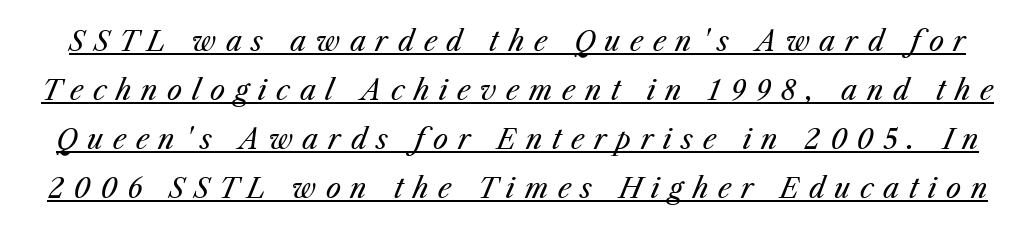
The cut favours lightness, reaching ordinary text weight at its darkest. Looking at the ascenders, they clearly lean. There is plenty of visible air inserted between adjacent glyphs. Decoration check: the copy is underlined.
